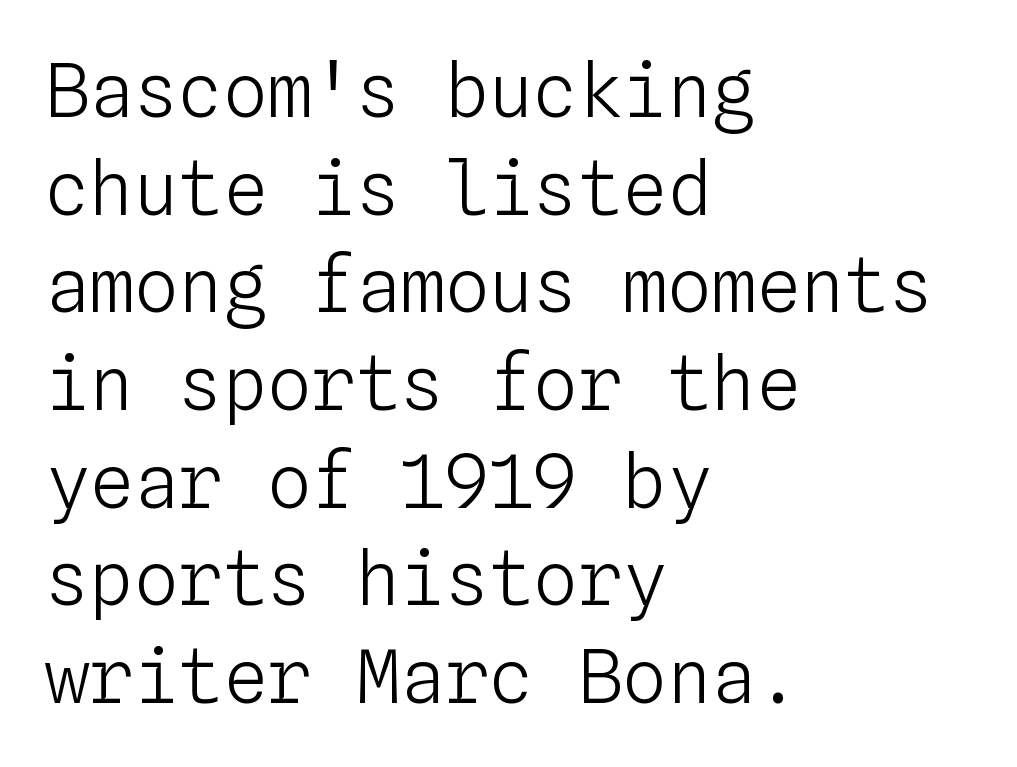
Q: Is the text bold? A: No.
Q: Is the text italic (slanted)? A: No, it is upright.
Q: Is the text underlined? A: No.
Q: How is the paragraph aligned? A: Left-aligned.
Q: Is the spacing between letters normal or unusually wide? A: Normal.
Q: Is the spacing between lines tight, normal or loose? A: Normal.
Q: Width (condensed, normal, or wide)? A: Normal.
Q: Stroke contrast? A: Low.
Q: x-height? A: Medium.
Q: Monospaced? A: Yes.
